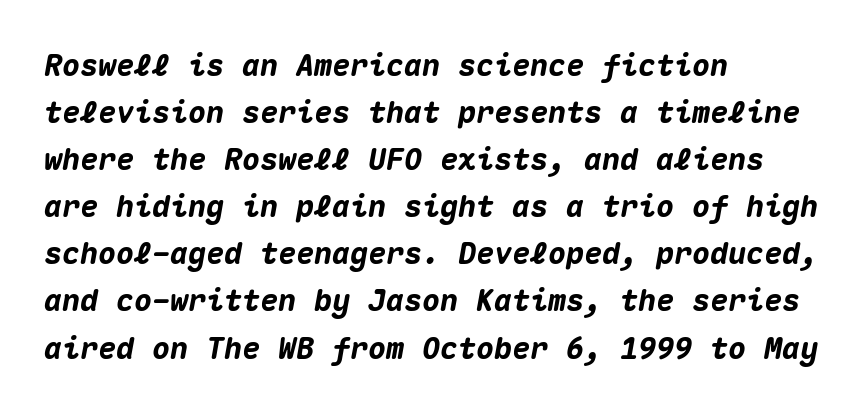
{"italic": "yes", "lean": "right", "slant_degrees": 10, "bold": "yes", "weight": "heavy", "width": "normal", "stroke_contrast": "medium", "x_height": "medium", "monospaced": "yes", "underline": "no", "align": "left", "line_spacing": "normal", "line_spacing_ratio": 1.57, "letter_spacing": "normal", "letter_spacing_em": 0.0, "glyph_px": 30}
